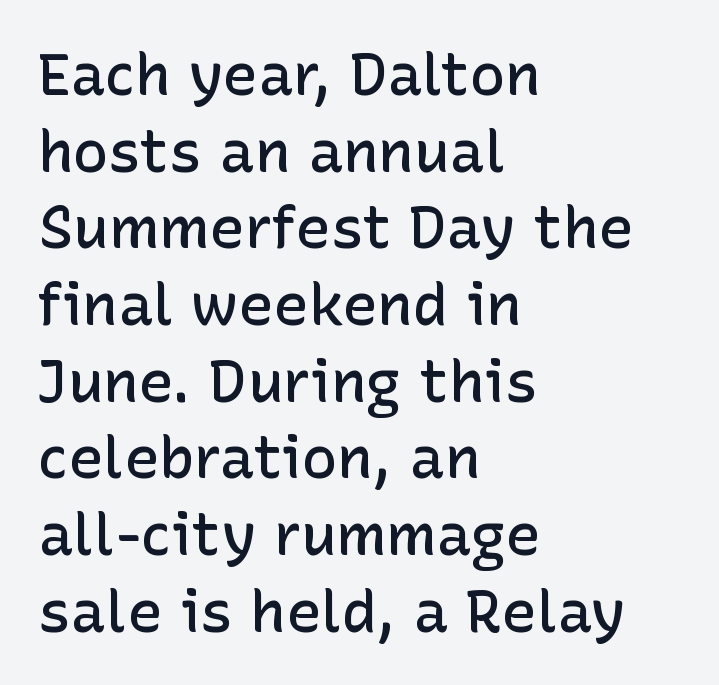
The image shows 59 px semibold sans-serif type, upright; set left-aligned, normal line spacing (1.3x), normal letter spacing, not underlined; low stroke contrast and a medium x-height.
